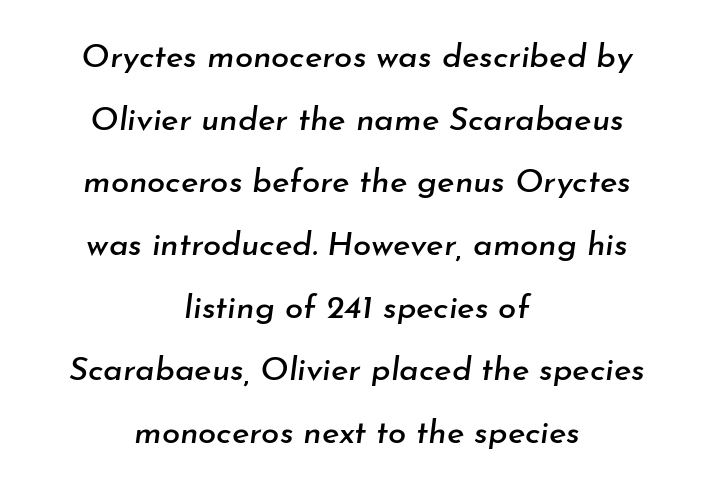
A great deal of white space separates one row of letters from the next. Quick note: italic. Underlining? Definitely not there. The tracking reads as untouched default to a designer's eye. Line starts and ends both wander, symmetrically. The letters advance in unequal steps, a hallmark of proportional type.
